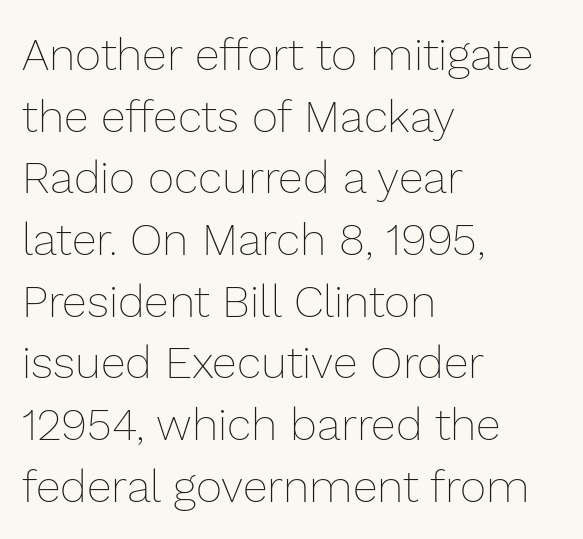
Q: Is the text bold? A: No.
Q: Is the text italic (slanted)? A: No, it is upright.
Q: Is the text underlined? A: No.
Q: How is the paragraph aligned? A: Left-aligned.
Q: Is the spacing between letters normal or unusually wide? A: Normal.
Q: Is the spacing between lines tight, normal or loose? A: Normal.
Q: Width (condensed, normal, or wide)? A: Normal.
Q: Stroke contrast? A: Low.
Q: x-height? A: Medium.
Q: Monospaced? A: No.
